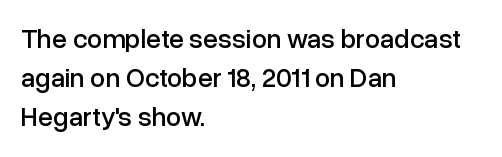
Q: Is the text italic (slanted)? A: No, it is upright.
Q: Is the text underlined? A: No.
Q: How is the paragraph aligned? A: Left-aligned.
Q: Is the spacing between letters normal or unusually wide? A: Normal.
Q: Is the spacing between lines tight, normal or loose? A: Normal.
